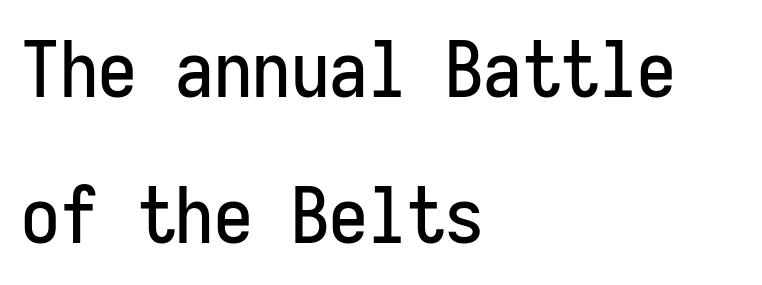
{"serif": "no", "italic": "no", "width": "condensed", "stroke_contrast": "low", "x_height": "medium", "monospaced": "yes", "underline": "no", "align": "left", "line_spacing_ratio": 1.89, "letter_spacing": "normal", "letter_spacing_em": 0.0, "glyph_px": 77}
